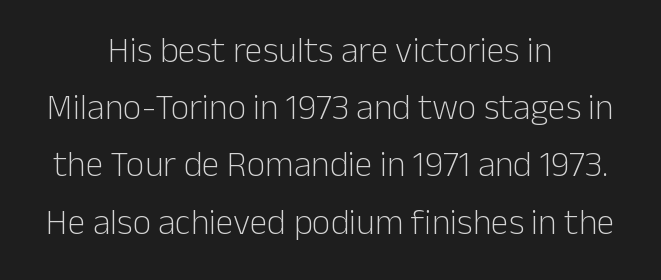
The image shows 36 px light sans-serif type, upright; set centered, normal line spacing (1.59x), normal letter spacing, not underlined; low stroke contrast and a medium x-height.
